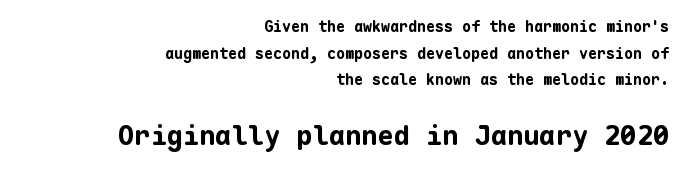
There is no visible air inserted between adjacent glyphs. Rendered with straight, roman letterforms. The letters in the lower block stand taller than those in the block above. Which margin do the lines hug? The right one — the left edge is uneven. The font is running at its bold setting.
